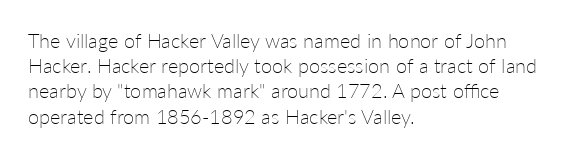
The image shows 20 px text type, upright; set left-aligned, normal line spacing (1.26x), normal letter spacing, not underlined.
